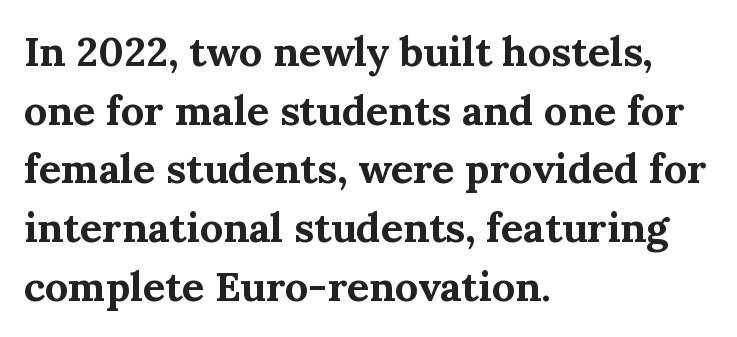
Look at the bottom of the vertical strokes: they flare into serifs here. Does the leading feel generous? No, just average. Has an underline been added? It has not. Think of a printed novel: that variable character pitch is what you see here. The passage shown has conventional tracking throughout. Notice how thick the strokes are: this is what a full bold looks like.
